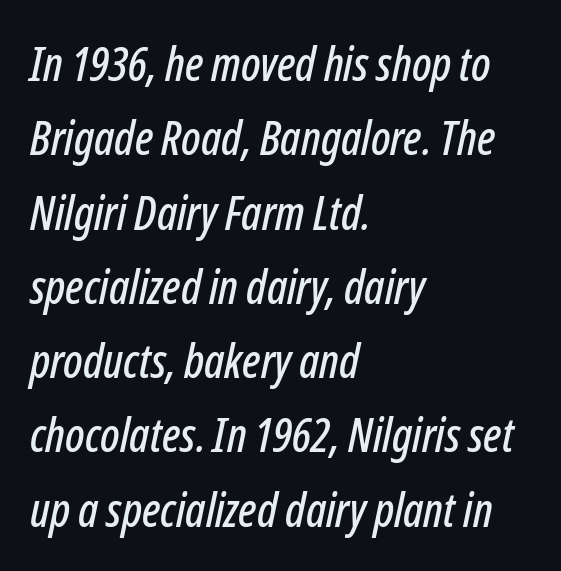
{"italic": "yes", "lean": "right", "slant_degrees": 12, "width": "condensed", "stroke_contrast": "low", "x_height": "medium", "monospaced": "no", "underline": "no", "align": "left", "line_spacing": "normal", "line_spacing_ratio": 1.58, "letter_spacing": "normal", "letter_spacing_em": 0.0, "glyph_px": 47}
